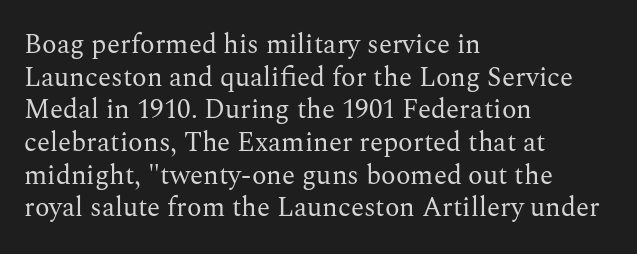
The image shows 27 px text type, upright; set left-aligned, line spacing 1.21x, normal letter spacing, not underlined.
